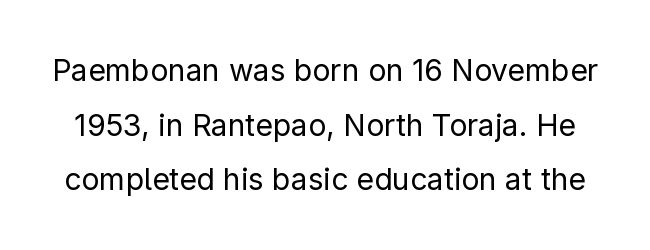
The image shows 30 px regular-weight sans-serif type, upright; set line spacing 1.82x, normal letter spacing, not underlined; low stroke contrast and a medium x-height.
